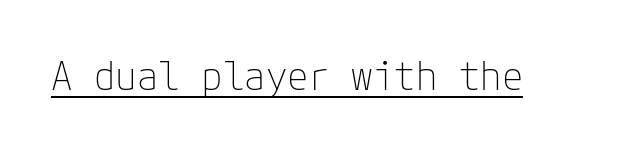
The image shows 39 px thin sans-serif type, upright; set normal letter spacing, underlined; low stroke contrast and a medium x-height.
